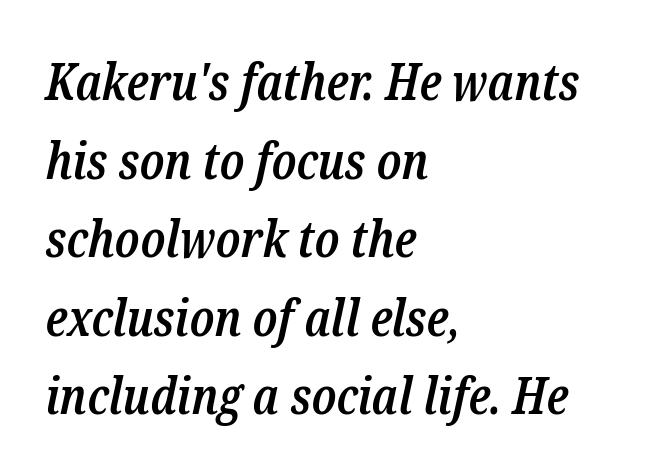
Normally led — the rows are evenly, conventionally spaced. Moderately thickened strokes mark this as semibold type. The tracking reads as untouched default to a designer's eye. Typeset ragged right — the left edge is the straight one. Rule under the text: the space is simply empty.
